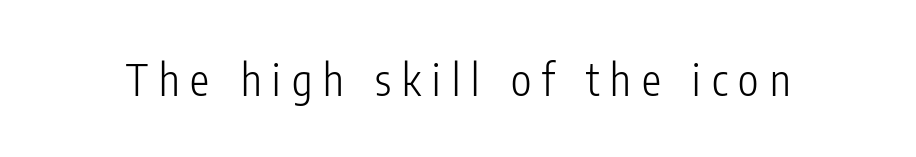
Nope, no serifs anywhere on these letters. Underlining? Definitely not there. The rendering uses natural spacing where letterforms have individual widths. The typeface has the unassuming heft of standard copy or less. Spacing between characters has been opened up far beyond the box default. No italicization has been applied; the sample stays upright.
